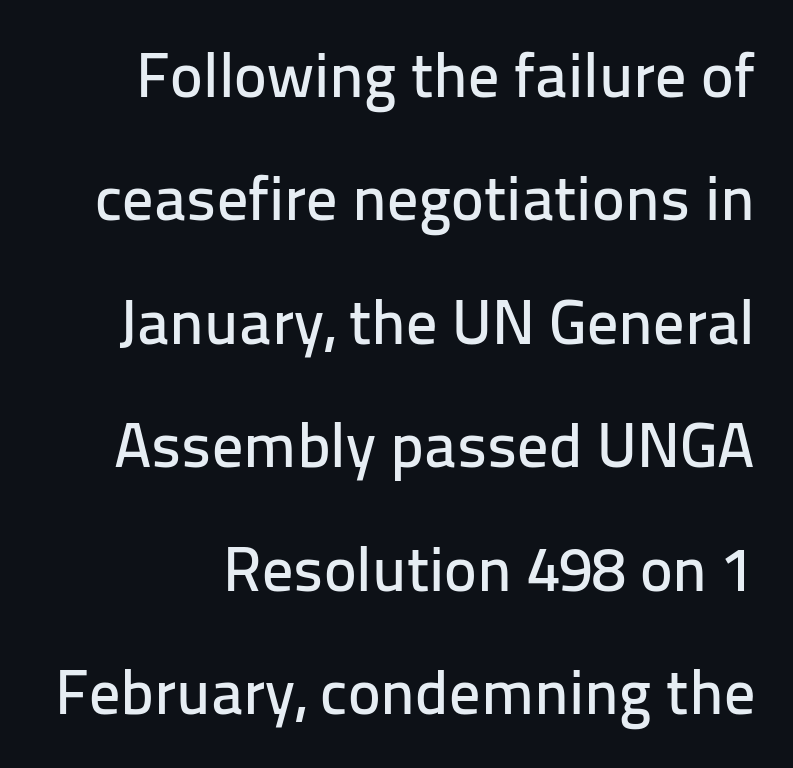
{"serif": "no", "italic": "no", "width": "normal", "stroke_contrast": "low", "x_height": "medium", "monospaced": "no", "underline": "no", "line_spacing": "loose", "line_spacing_ratio": 1.99, "letter_spacing": "normal", "letter_spacing_em": 0.0, "glyph_px": 62}
